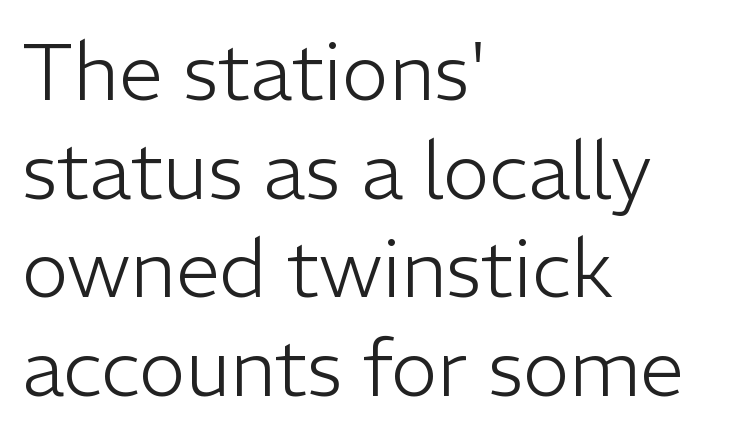
Do the characters align in a grid? No, the font is proportional. The rendering anchors every line to the left-hand side. Is the stroke heavy? The answer is a plain regular-or-lighter. This sample uses a sans-serif face. A bare baseline throughout the passage. Do the letters lean? They stand straight.
